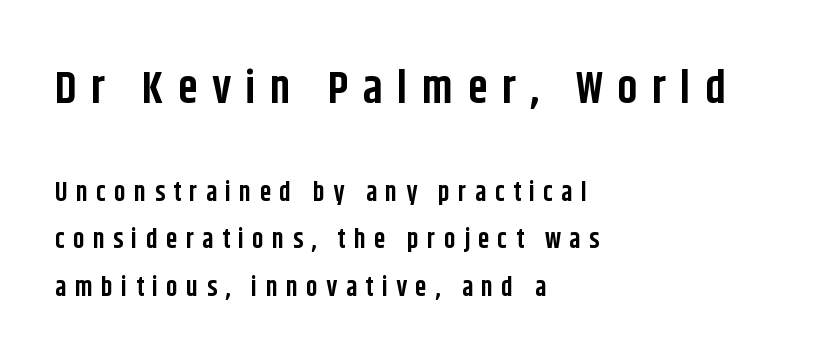
You'd pick this weight for a headline — it's a proper bold. The face used here is proportionally spaced, like ordinary book or web type. The paragraph has a hard left edge and a soft right edge. This sample uses an upright cut, with every glyph sitting square on the baseline. No feet cap the strokes, marking this as sans-serif type.
